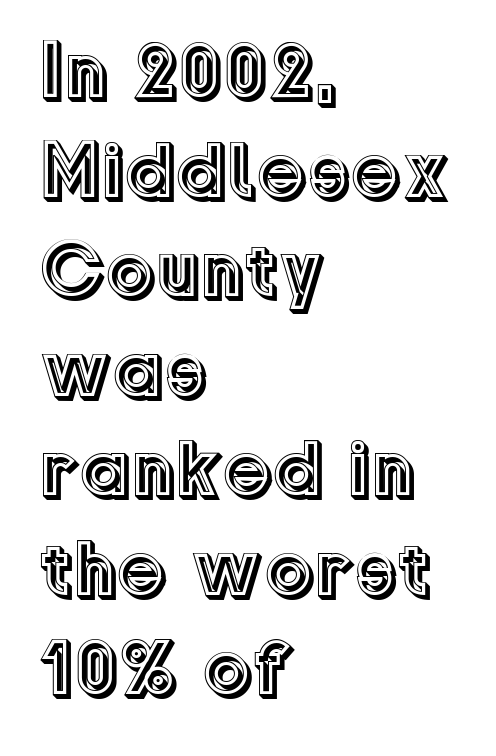
Q: Is the text italic (slanted)? A: No, it is upright.
Q: Is the text underlined? A: No.
Q: How is the paragraph aligned? A: Left-aligned.
Q: Is the spacing between letters normal or unusually wide? A: Normal.
Q: Is the spacing between lines tight, normal or loose? A: Normal.
Q: Width (condensed, normal, or wide)? A: Normal.
Q: x-height? A: Medium.
Q: Monospaced? A: No.
